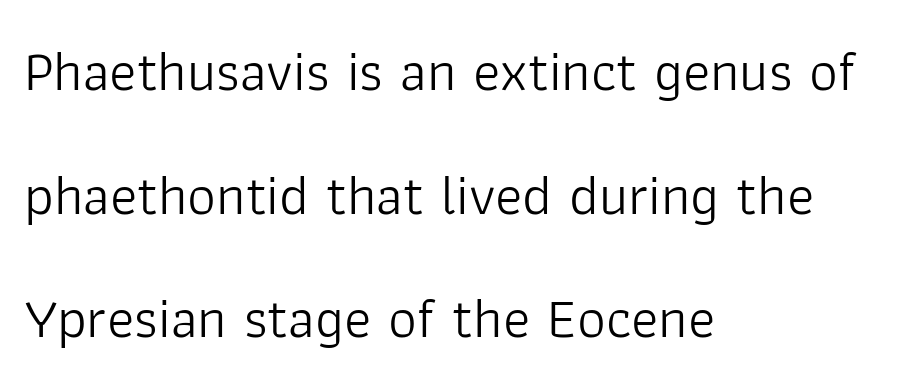
The image shows 57 px light sans-serif type, upright; set left-aligned, loose line spacing (2.17x), normal letter spacing, not underlined; low stroke contrast and a medium x-height.
